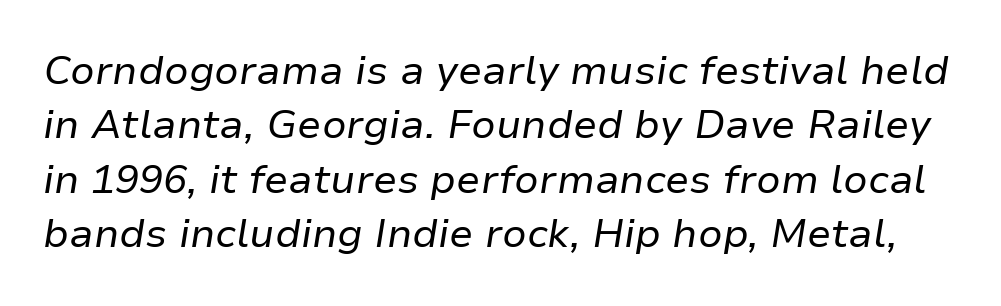
Is there much room between lines? A standard amount, neither cramped nor airy. Any mark beneath the type? The region is blank. Observe the ordinary spacing: letters are neighbours, not strangers. Heft: none added — not bold. Proportional: the letters do not fall into vertical columns. Emphasis-style slanted type is in use.
